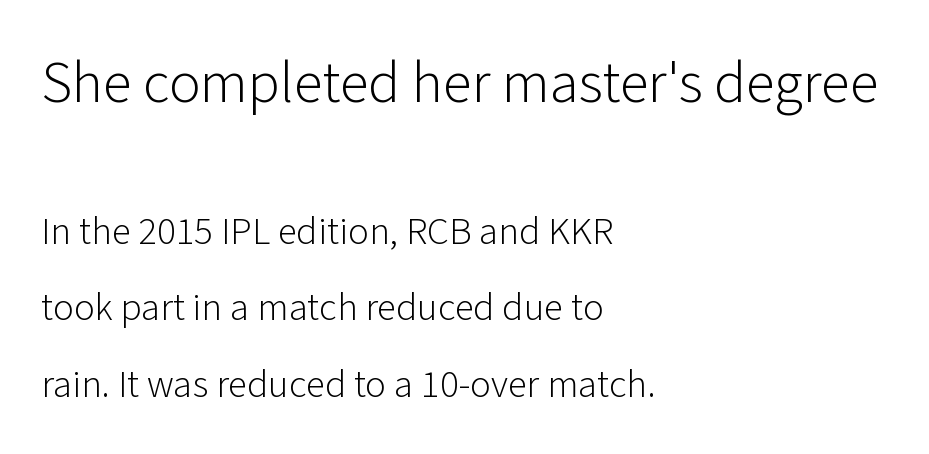
The image shows 59 px light sans-serif type, upright; set left-aligned, loose line spacing (1.96x), normal letter spacing, not underlined; the first (top) block is 1.51x larger; low stroke contrast and a medium x-height.
